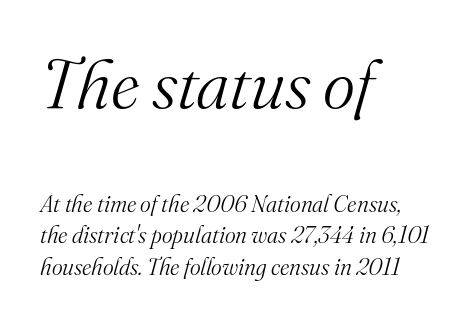
Reading down the column, the eye jumps a familiar distance to each next line. No extra tracking has been applied to these lines. Type size steps down from the first block to the second. Does the copy run flush right? No — it runs flush left.
